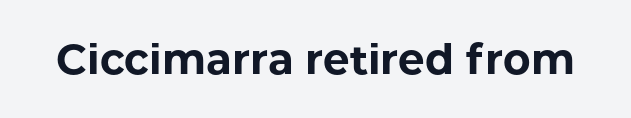
Q: Is the text bold? A: Yes.
Q: Is the text italic (slanted)? A: No, it is upright.
Q: Is the typeface a serif or a sans-serif typeface? A: Sans-serif.
Q: Is the text underlined? A: No.
Q: Is the spacing between letters normal or unusually wide? A: Normal.
Q: Width (condensed, normal, or wide)? A: Normal.
Q: Stroke contrast? A: Low.
Q: x-height? A: Medium.
Q: Monospaced? A: No.
